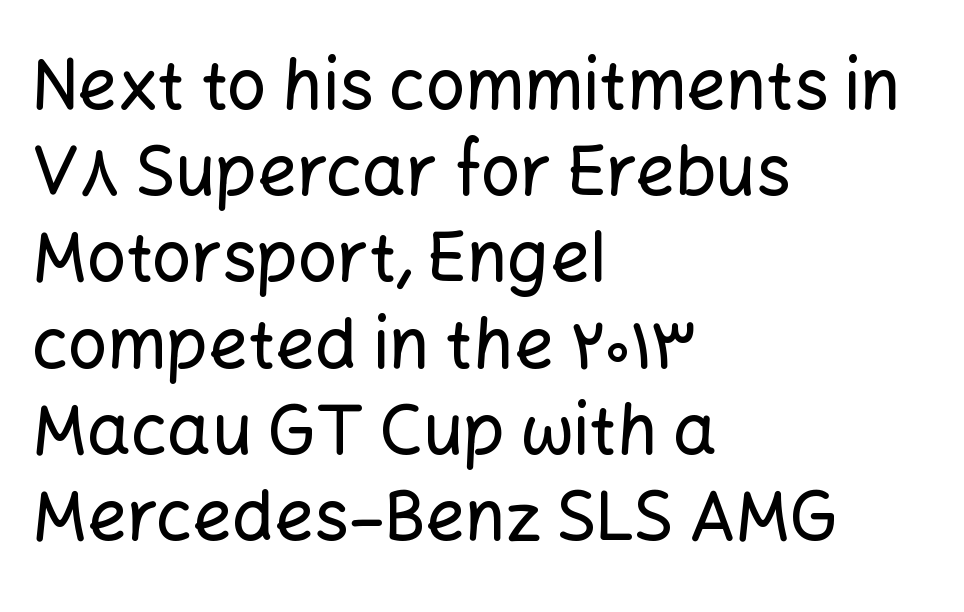
Q: Is the text italic (slanted)? A: No, it is upright.
Q: Is the typeface a serif or a sans-serif typeface? A: Sans-serif.
Q: Is the text underlined? A: No.
Q: How is the paragraph aligned? A: Left-aligned.
Q: Is the spacing between letters normal or unusually wide? A: Normal.
Q: Is the spacing between lines tight, normal or loose? A: Normal.
Q: Width (condensed, normal, or wide)? A: Normal.
Q: Stroke contrast? A: Low.
Q: x-height? A: Medium.
Q: Monospaced? A: No.
